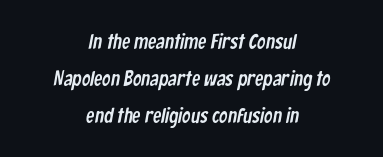
The image shows 21 px text type; set centered, line spacing 1.76x, normal letter spacing, not underlined.
